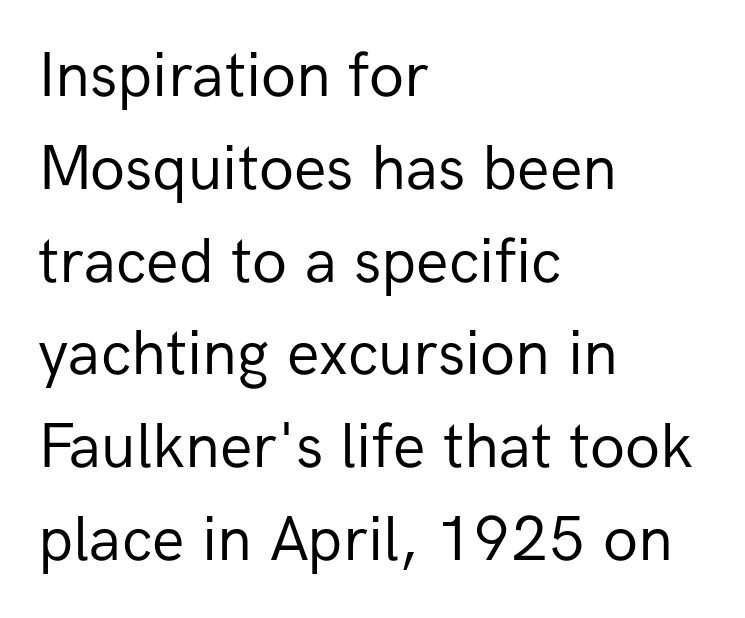
Q: Is the text bold? A: No.
Q: Is the text italic (slanted)? A: No, it is upright.
Q: Is the typeface a serif or a sans-serif typeface? A: Sans-serif.
Q: Is the text underlined? A: No.
Q: How is the paragraph aligned? A: Left-aligned.
Q: Is the spacing between letters normal or unusually wide? A: Normal.
Q: Is the spacing between lines tight, normal or loose? A: Normal.
Q: Width (condensed, normal, or wide)? A: Normal.
Q: Stroke contrast? A: Low.
Q: x-height? A: Medium.
Q: Monospaced? A: No.
